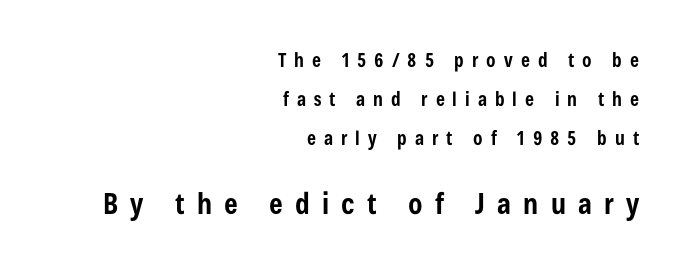
The image shows 29 px bold, condensed sans-serif type, upright; set right-aligned, loose line spacing (2.05x), unusually wide letter spacing (+0.42 em), not underlined; the second (bottom) block is 1.53x larger; low stroke contrast and a medium x-height.
